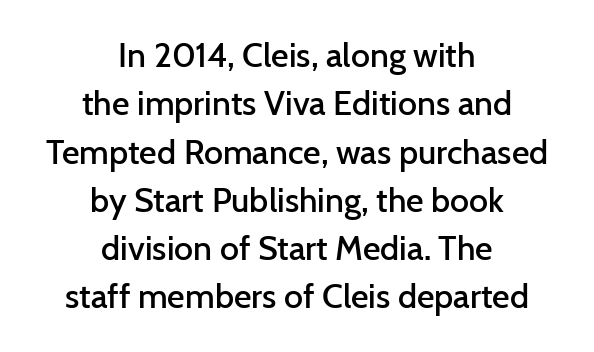
{"serif": "no", "italic": "no", "bold": "semi", "weight": "semibold", "width": "normal", "stroke_contrast": "low", "x_height": "medium", "monospaced": "no", "underline": "no", "align": "center", "line_spacing": "normal", "line_spacing_ratio": 1.42, "letter_spacing": "normal", "letter_spacing_em": 0.0, "glyph_px": 34}
